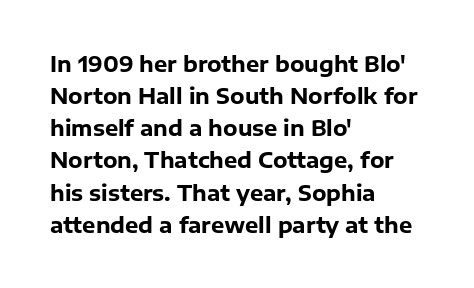
The image shows 21 px bold type, upright; set left-aligned, normal line spacing (1.53x), normal letter spacing, not underlined.
